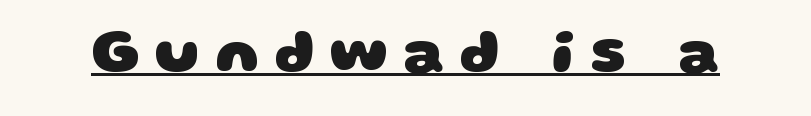
{"serif": "no", "bold": "yes", "weight": "heavy", "width": "wide", "stroke_contrast": "low", "x_height": "large", "monospaced": "no", "underline": "yes", "letter_spacing": "wide", "letter_spacing_em": 0.26, "glyph_px": 60}
